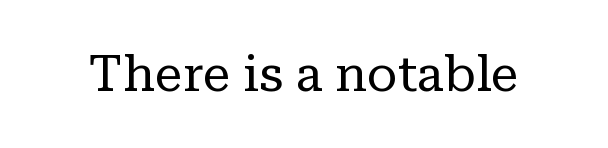
{"serif": "yes", "italic": "no", "bold": "no", "weight": "regular", "width": "normal", "stroke_contrast": "low", "x_height": "medium", "monospaced": "no", "underline": "no", "letter_spacing": "normal", "letter_spacing_em": 0.0, "glyph_px": 50}
